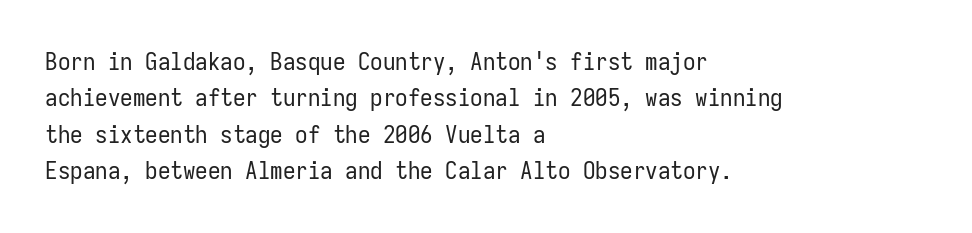
Q: Is the text bold? A: No.
Q: Is the text italic (slanted)? A: No, it is upright.
Q: Is the text underlined? A: No.
Q: How is the paragraph aligned? A: Left-aligned.
Q: Is the spacing between letters normal or unusually wide? A: Normal.
Q: Is the spacing between lines tight, normal or loose? A: Normal.
